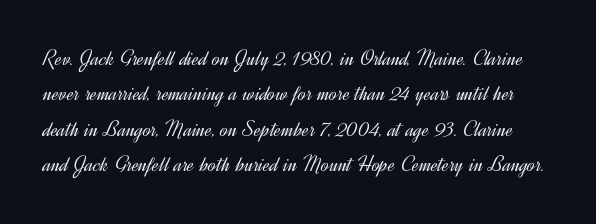
Descenders hang freely into open space. Between one letter and the next there's only the usual sliver of space. This is not heavy type; no bold has been used. Each new line begins a customary step beneath the previous one.
